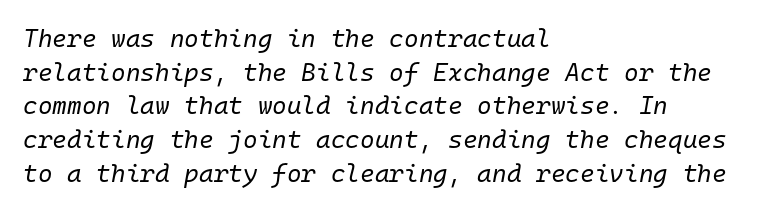
The typography opts for an oblique posture over an upright one. Descenders hang freely into open space. Notice how descenders clear the ascenders below comfortably — that's standard leading. Caption: face not bold, strokes unweighted. Students, note that the glyphs here touch the page at normal intervals.
